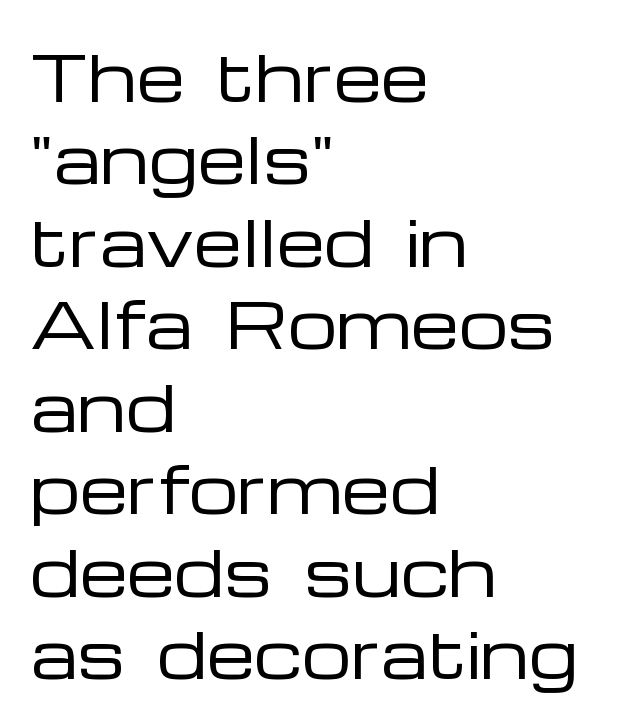
The image shows 62 px regular-weight, wide sans-serif type, upright; set left-aligned, normal line spacing (1.33x), normal letter spacing, not underlined; low stroke contrast and a medium x-height.
